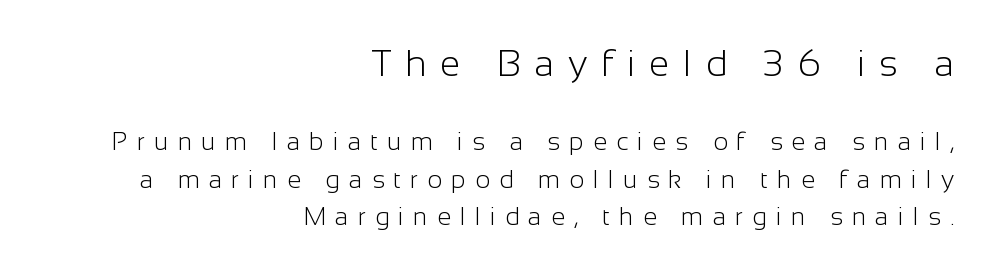
Italic? Not at all — the glyphs are vertical. Vertical spacing — default. Note the varied advance widths — an 'i' is clearly narrower than an 'm'. I'd call this a sans setting — the letters go barefoot. Underlining? Definitely not there. These lines stack with their right ends in a neat column.
